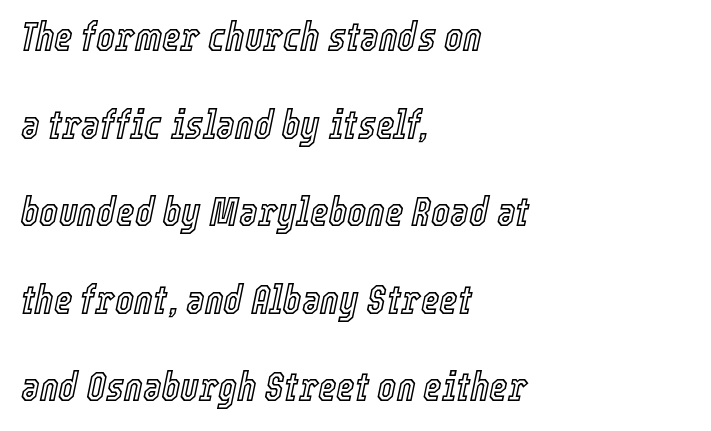
The image shows 40 px condensed type, italic (leaning right); set left-aligned, loose line spacing (2.19x), normal letter spacing, not underlined; a medium x-height.
